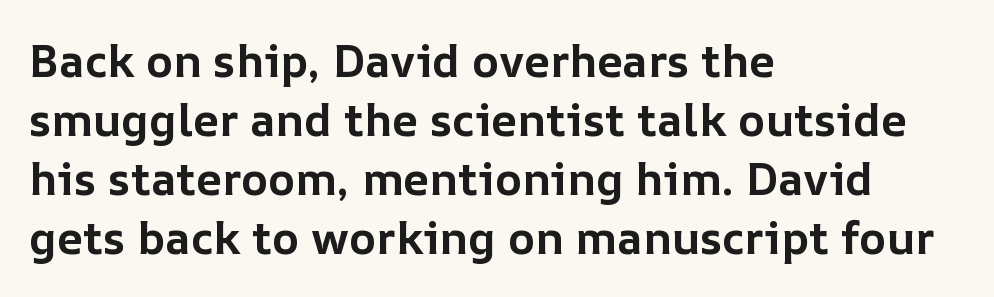
This sample is left-justified, so line endings fall wherever the words run out. How are the letters spaced? Ordinarily, with no added tracking. Characters remain perfectly vertical along every line. Stroke thickness is high; the sample reads as a true bold. Here the designer chose a conventional face with non-uniform glyph widths.
